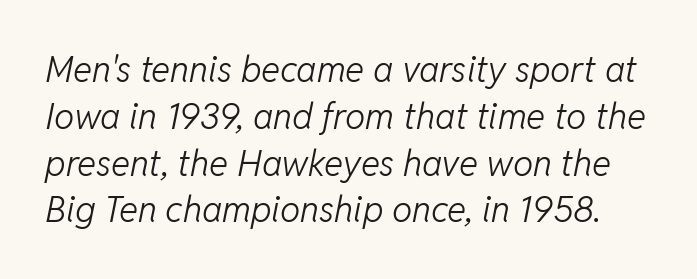
Looking at the ascenders, they clearly lean. This block has exactly the height ordinary leading produces. The letters advance in unequal steps, a hallmark of proportional type. The passage shown is not bold in any degree. Tracking value appears to be zero — textbook default spacing.
